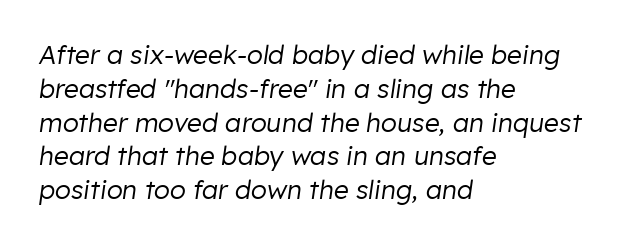
The image shows 26 px text type, italic (leaning right); set left-aligned, normal line spacing (1.3x), normal letter spacing, not underlined.
